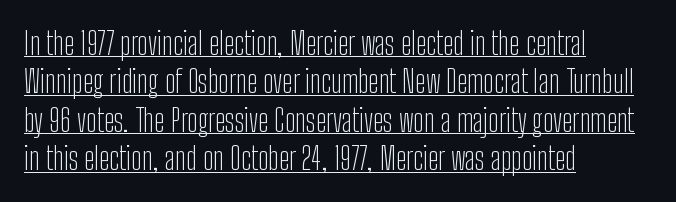
The image shows 31 px light, condensed sans-serif type, upright; set left-aligned, line spacing 1.24x, normal letter spacing, underlined; low stroke contrast and a medium x-height.
